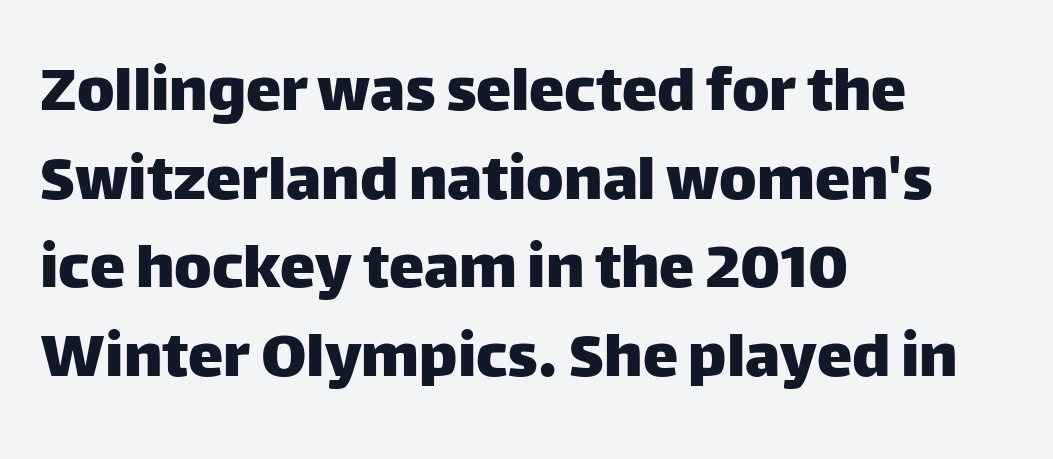
{"serif": "no", "italic": "no", "width": "normal", "stroke_contrast": "low", "x_height": "large", "monospaced": "no", "underline": "no", "align": "left", "line_spacing": "normal", "line_spacing_ratio": 1.25, "letter_spacing": "normal", "letter_spacing_em": 0.0, "glyph_px": 71}
